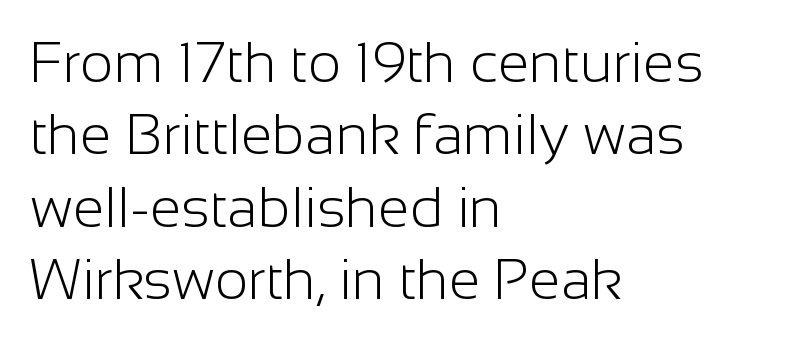
All the whitespace from short lines collects on the right. Nothing heavy about these letters — not bold at all. Looks like regular typesetting: each glyph gets only the width it needs. The foot of each line stays bare and open.
